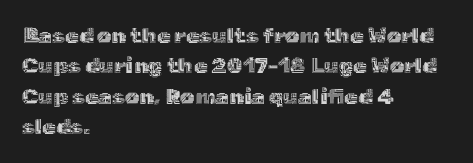
Q: Is the text italic (slanted)? A: No, it is upright.
Q: Is the text underlined? A: No.
Q: How is the paragraph aligned? A: Left-aligned.
Q: Is the spacing between letters normal or unusually wide? A: Normal.
Q: Is the spacing between lines tight, normal or loose? A: Normal.
